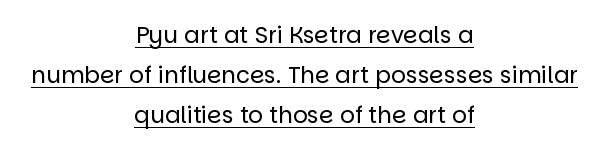
Bold? No — there's no thickening of the strokes. Has an underline been added? It has. The type sits square on the baseline with zero lean. Glyph-to-glyph distance matches everyday printed text. Short and long lines alike share a common midpoint.
